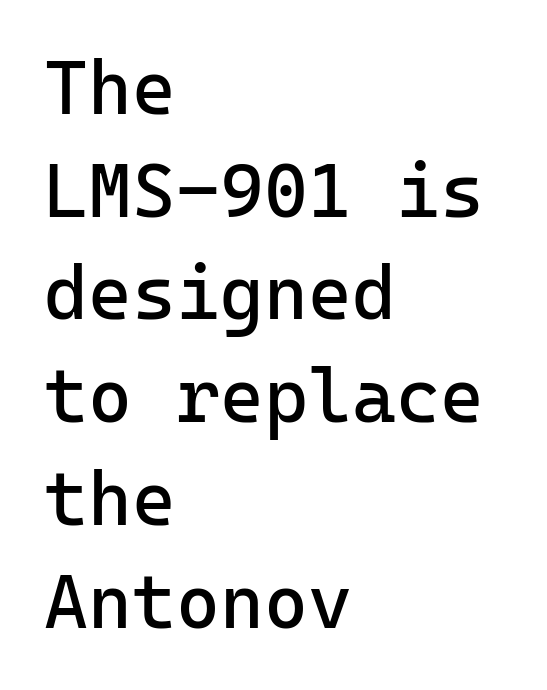
{"serif": "no", "italic": "no", "bold": "no", "weight": "regular", "width": "normal", "stroke_contrast": "low", "x_height": "medium", "monospaced": "yes", "underline": "no", "align": "left", "line_spacing": "normal", "line_spacing_ratio": 1.37, "letter_spacing": "normal", "letter_spacing_em": 0.0, "glyph_px": 75}
